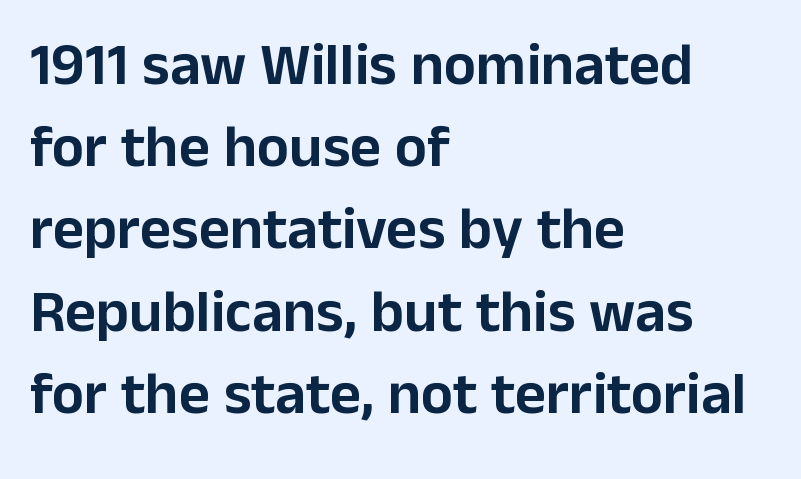
Q: Is the text italic (slanted)? A: No, it is upright.
Q: Is the typeface a serif or a sans-serif typeface? A: Sans-serif.
Q: Is the text underlined? A: No.
Q: How is the paragraph aligned? A: Left-aligned.
Q: Is the spacing between letters normal or unusually wide? A: Normal.
Q: Is the spacing between lines tight, normal or loose? A: Normal.
Q: Width (condensed, normal, or wide)? A: Normal.
Q: Stroke contrast? A: Low.
Q: x-height? A: Medium.
Q: Monospaced? A: No.
